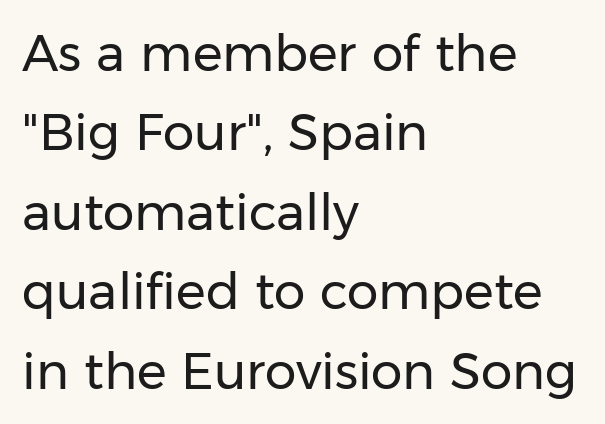
{"serif": "no", "italic": "no", "bold": "no", "weight": "regular", "width": "normal", "stroke_contrast": "low", "x_height": "medium", "monospaced": "no", "underline": "no", "align": "left", "line_spacing": "normal", "line_spacing_ratio": 1.59, "letter_spacing": "normal", "letter_spacing_em": 0.0, "glyph_px": 50}
